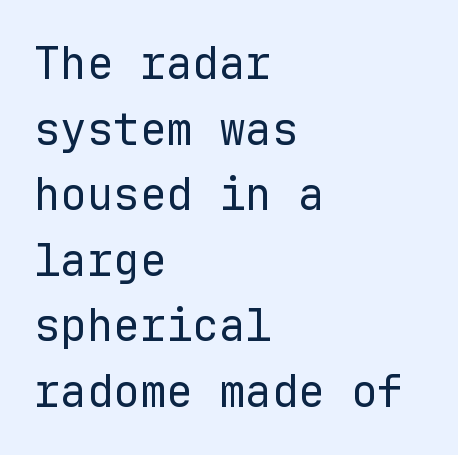
The image shows 44 px regular-weight sans-serif type, upright, monospaced; set left-aligned, normal line spacing (1.49x), normal letter spacing, not underlined; low stroke contrast and a medium x-height.
